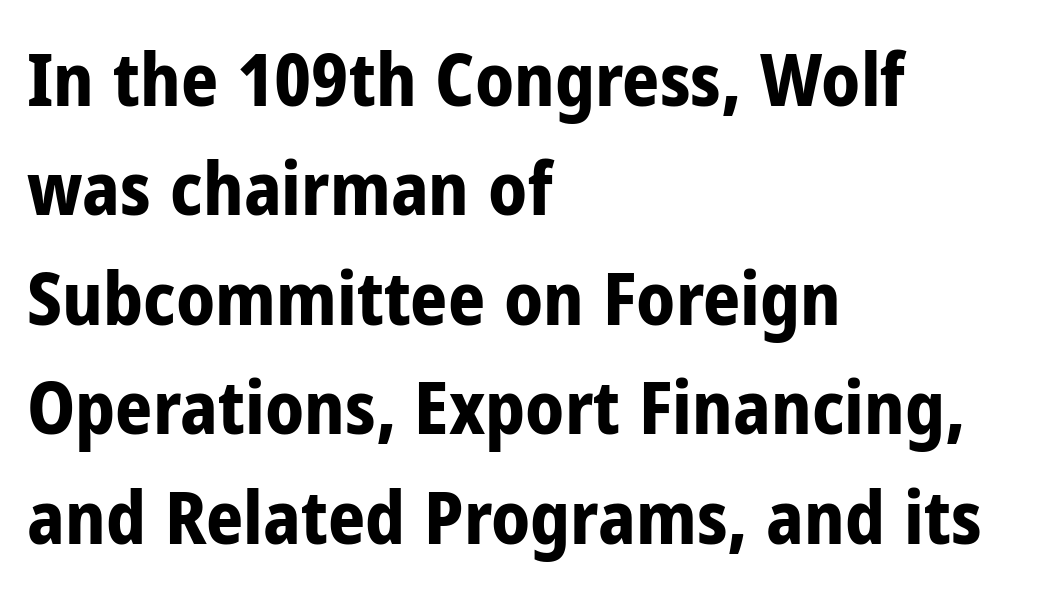
Every letter is thick-stroked: bold, no question. The letters advance in unequal steps, a hallmark of proportional type. The passage shown is not underscored anywhere. Does the copy run flush right? No — it runs flush left. Is there much room between lines? A standard amount, neither cramped nor airy. Check where the strokes stop: nothing finishes them off — pure sans.
